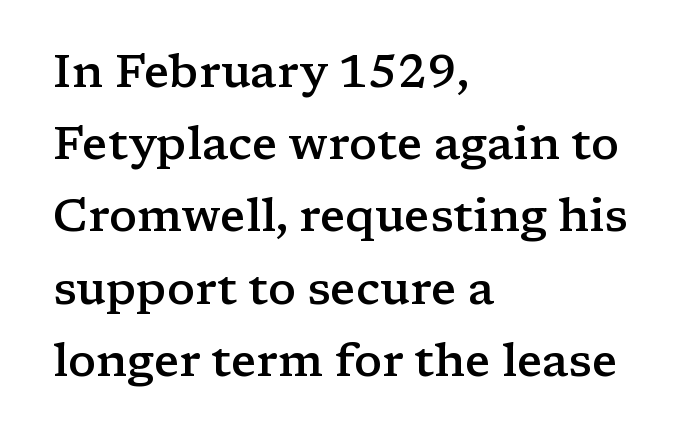
Tracking value appears to be zero — textbook default spacing. The rendering uses natural spacing where letterforms have individual widths. The face used here is seriffed, in the tradition of book romans. Underline: absent. Notice how descenders clear the ascenders below comfortably — that's standard leading.
